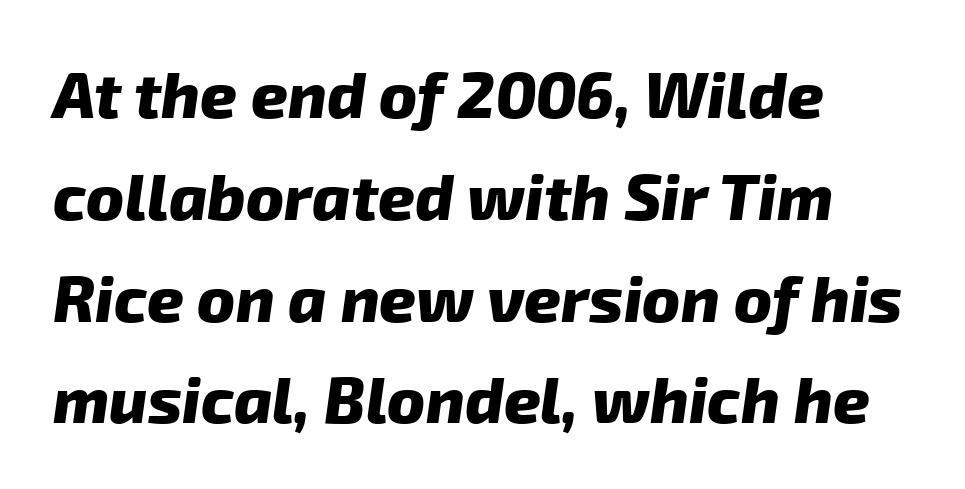
Q: Is the text bold? A: Yes.
Q: Is the typeface a serif or a sans-serif typeface? A: Sans-serif.
Q: Is the text underlined? A: No.
Q: How is the paragraph aligned? A: Left-aligned.
Q: Is the spacing between letters normal or unusually wide? A: Normal.
Q: Is the spacing between lines tight, normal or loose? A: Normal.
Q: Width (condensed, normal, or wide)? A: Normal.
Q: Stroke contrast? A: Low.
Q: x-height? A: Medium.
Q: Monospaced? A: No.
